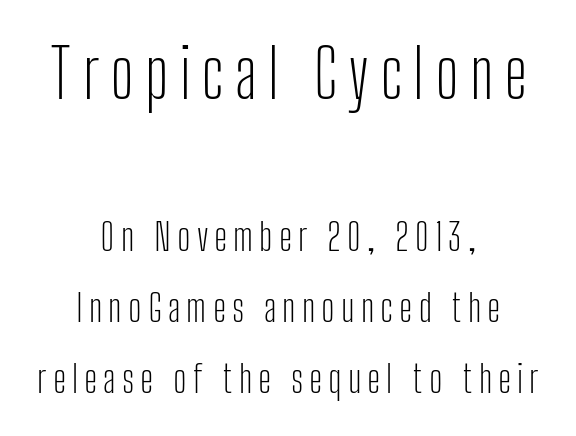
{"serif": "no", "italic": "no", "bold": "no", "weight": "light", "width": "condensed", "stroke_contrast": "low", "x_height": "medium", "monospaced": "no", "underline": "no", "align": "center", "line_spacing_ratio": 1.88, "larger_block": "first", "size_ratio": 1.76, "glyph_px": 67}
